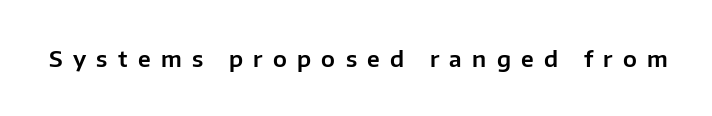
The image shows 22 px text type, upright; set unusually wide letter spacing (+0.47 em), not underlined.
